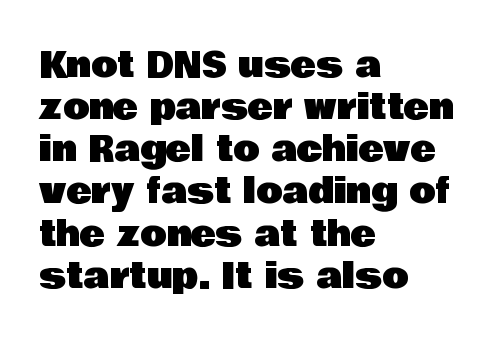
{"serif": "no", "italic": "no", "width": "normal", "stroke_contrast": "low", "x_height": "large", "monospaced": "no", "underline": "no", "align": "left", "line_spacing_ratio": 1.24, "letter_spacing": "normal", "letter_spacing_em": 0.0, "glyph_px": 34}
